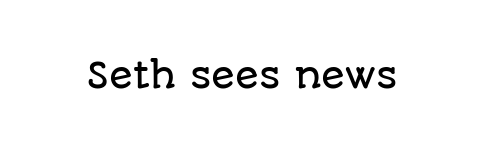
Glance below the letters and you will spot only blank space. You can tell it's not italic because the verticals are truly vertical. These lines are rendered in a variable-pitch font. A typesetter would label this face a sans.
